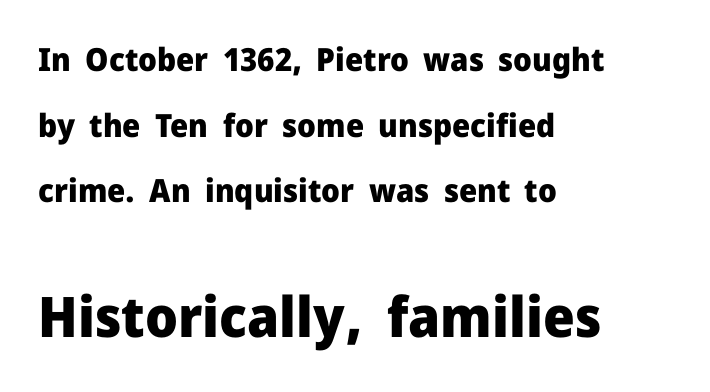
Line starts are locked; line ends wander. Descender tails drop into unmarked territory. How would I describe the line gaps? Wide and relaxed. Is this a fixed-width face? No — the glyphs have proportional, varying widths. Characters remain perfectly vertical along every line.
